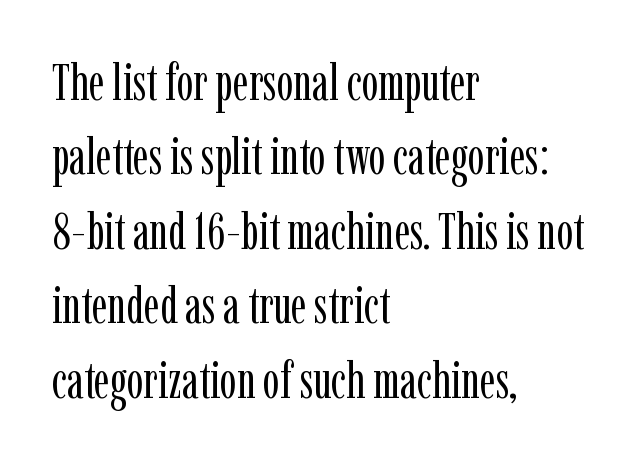
In terms of letterspacing, this is plain default setting. Compared with a centered layout, this one pins lines to the left instead. The designer went with a serif here, giving each stem small feet. The rendering uses natural spacing where letterforms have individual widths. Style check: upright.
